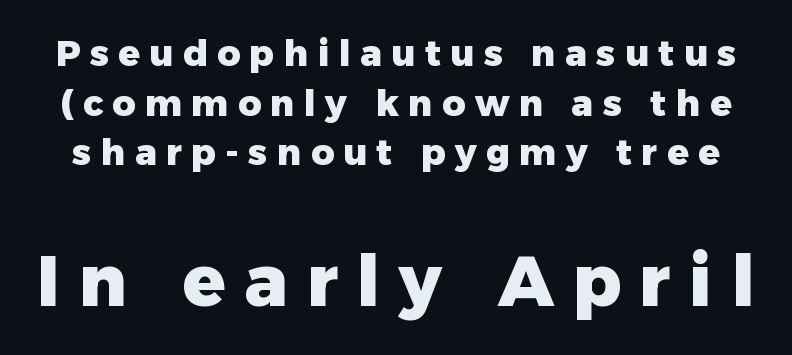
The image shows 71 px heavy sans-serif type, upright; set normal line spacing (1.38x), unusually wide letter spacing (+0.26 em), not underlined; the second (bottom) block is 1.97x larger; low stroke contrast and a medium x-height.
